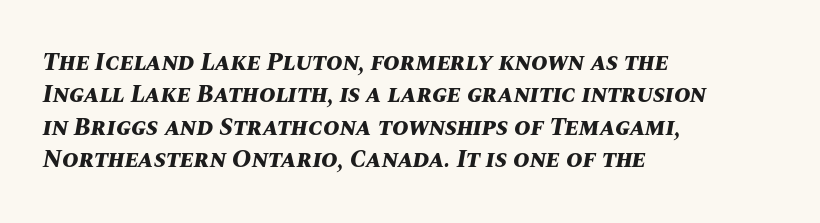
{"italic": "yes", "lean": "right", "slant_degrees": 10, "bold": "yes", "underline": "no", "align": "left", "line_spacing": "normal", "line_spacing_ratio": 1.3, "letter_spacing": "normal", "letter_spacing_em": 0.0, "glyph_px": 25}
